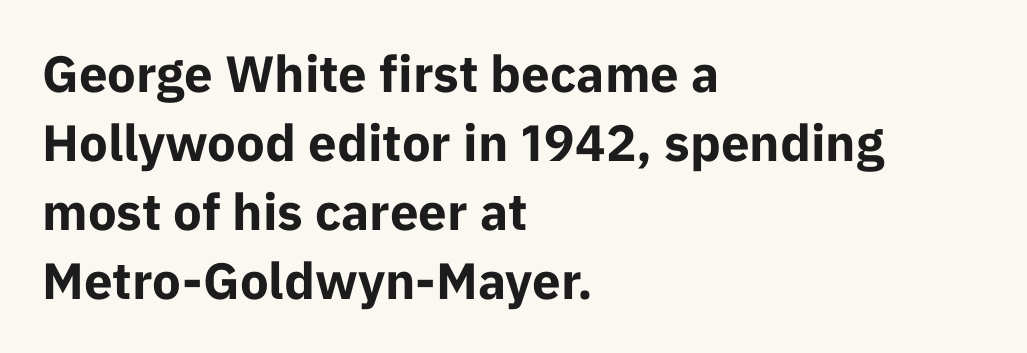
Q: Is the text bold? A: Yes.
Q: Is the text italic (slanted)? A: No, it is upright.
Q: Is the typeface a serif or a sans-serif typeface? A: Sans-serif.
Q: Is the text underlined? A: No.
Q: How is the paragraph aligned? A: Left-aligned.
Q: Is the spacing between letters normal or unusually wide? A: Normal.
Q: Is the spacing between lines tight, normal or loose? A: Normal.
Q: Width (condensed, normal, or wide)? A: Normal.
Q: Stroke contrast? A: Low.
Q: x-height? A: Medium.
Q: Monospaced? A: No.
